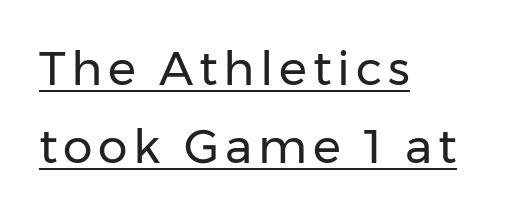
Q: Is the text bold? A: No.
Q: Is the text italic (slanted)? A: No, it is upright.
Q: Is the typeface a serif or a sans-serif typeface? A: Sans-serif.
Q: Is the text underlined? A: Yes.
Q: How is the paragraph aligned? A: Left-aligned.
Q: Is the spacing between lines tight, normal or loose? A: Normal.
Q: Width (condensed, normal, or wide)? A: Normal.
Q: Stroke contrast? A: Low.
Q: x-height? A: Medium.
Q: Monospaced? A: No.
